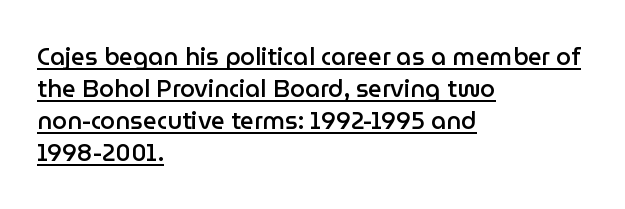
The image shows 24 px text type, upright; set left-aligned, normal line spacing (1.33x), normal letter spacing, underlined.
